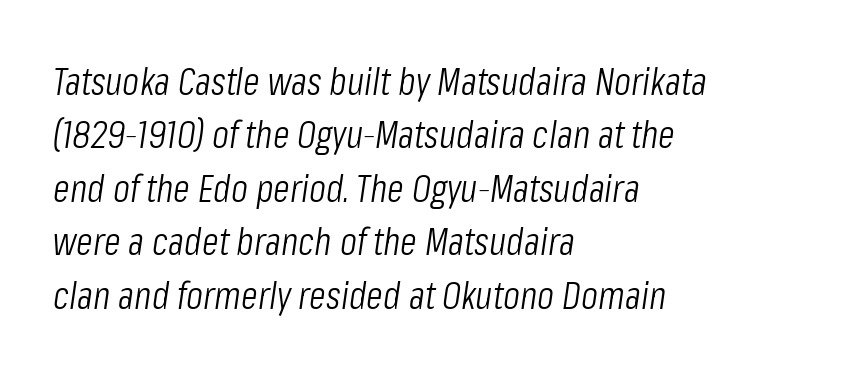
{"italic": "yes", "lean": "right", "slant_degrees": 8, "bold": "no", "weight": "light", "width": "condensed", "stroke_contrast": "low", "x_height": "medium", "monospaced": "no", "underline": "no", "align": "left", "line_spacing": "normal", "line_spacing_ratio": 1.37, "letter_spacing": "normal", "letter_spacing_em": 0.0, "glyph_px": 39}
